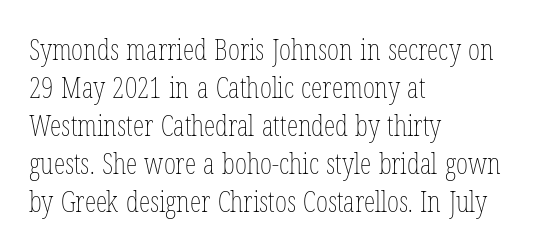
Does the copy run flush right? No — it runs flush left. This sample keeps an unexceptional amount of space between lines. The string is rendered with underlining switched off. The characters are drawn with everyday or finer stroke widths.
